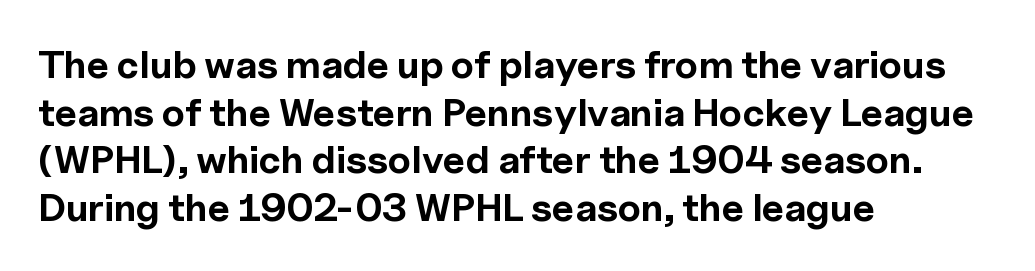
Q: Is the text bold? A: Yes.
Q: Is the text italic (slanted)? A: No, it is upright.
Q: Is the typeface a serif or a sans-serif typeface? A: Sans-serif.
Q: Is the text underlined? A: No.
Q: How is the paragraph aligned? A: Left-aligned.
Q: Is the spacing between letters normal or unusually wide? A: Normal.
Q: Width (condensed, normal, or wide)? A: Normal.
Q: x-height? A: Medium.
Q: Monospaced? A: No.
